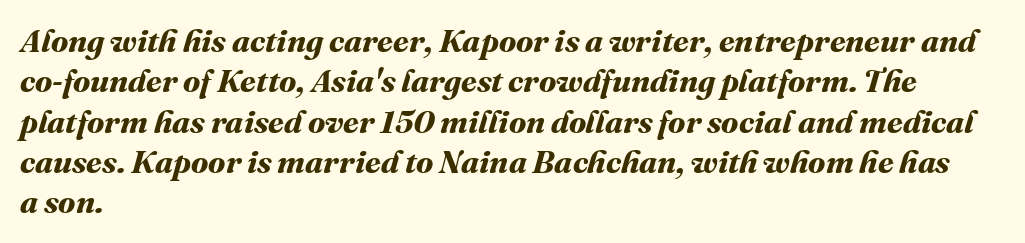
Q: Is the text bold? A: Yes.
Q: Is the text underlined? A: No.
Q: How is the paragraph aligned? A: Left-aligned.
Q: Is the spacing between letters normal or unusually wide? A: Normal.
Q: Is the spacing between lines tight, normal or loose? A: Normal.
Q: Width (condensed, normal, or wide)? A: Normal.
Q: Stroke contrast? A: Medium.
Q: x-height? A: Medium.
Q: Monospaced? A: No.
